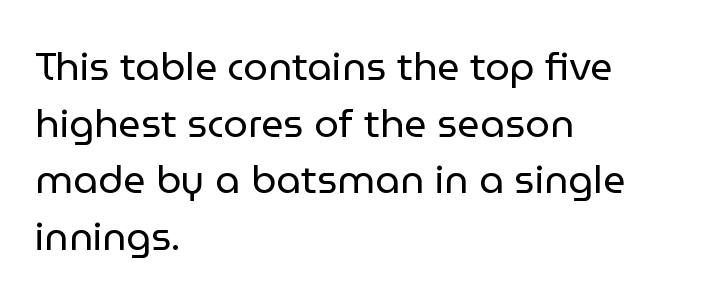
Q: Is the text bold? A: No.
Q: Is the text italic (slanted)? A: No, it is upright.
Q: Is the typeface a serif or a sans-serif typeface? A: Sans-serif.
Q: Is the text underlined? A: No.
Q: How is the paragraph aligned? A: Left-aligned.
Q: Is the spacing between letters normal or unusually wide? A: Normal.
Q: Is the spacing between lines tight, normal or loose? A: Normal.
Q: Width (condensed, normal, or wide)? A: Normal.
Q: Stroke contrast? A: Low.
Q: x-height? A: Medium.
Q: Monospaced? A: No.
